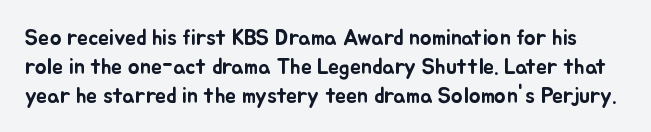
Q: Is the text italic (slanted)? A: No, it is upright.
Q: Is the text underlined? A: No.
Q: Is the spacing between letters normal or unusually wide? A: Normal.
Q: Is the spacing between lines tight, normal or loose? A: Normal.
